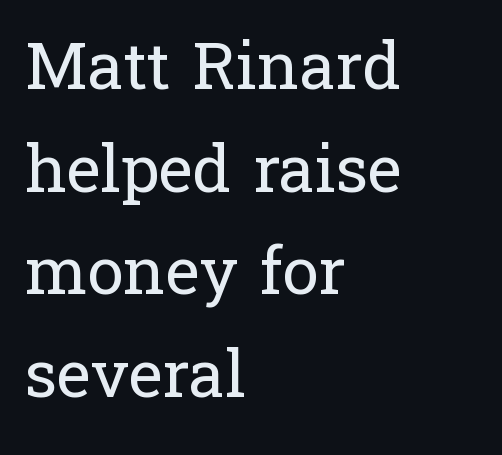
Tall strokes in this sample are plumb rather than angled. Just letters on the line, the space beneath them empty. A typesetter would call this proportional, since set widths differ per character. The passage shown is typeset with a serif family. Each line starts at the same left margin while the right side varies.
